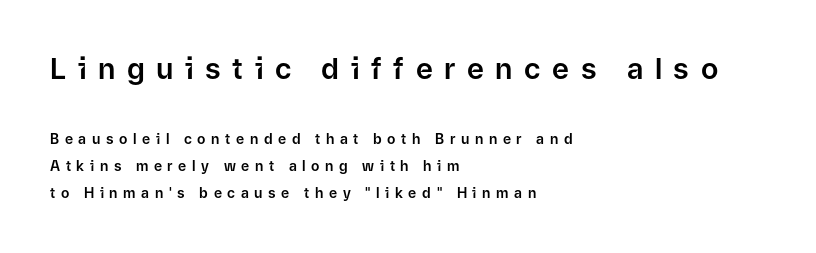
The image shows 29 px sans-serif type, upright; set left-aligned, loose line spacing (1.95x), unusually wide letter spacing (+0.4 em), not underlined; the first (top) block is 2.07x larger; low stroke contrast and a medium x-height.
